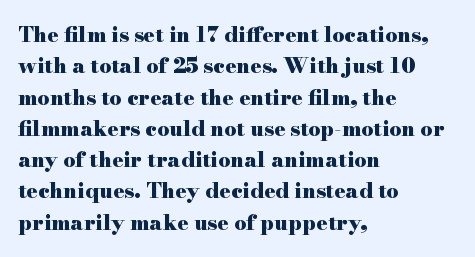
The image shows 21 px bold type, upright; set left-aligned, normal line spacing (1.49x), normal letter spacing, not underlined.
